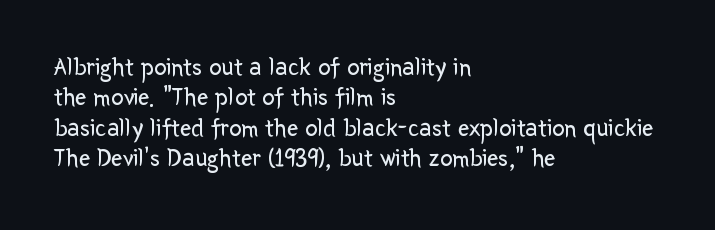
{"italic": "no", "bold": "no", "underline": "no", "align": "left", "line_spacing_ratio": 1.22, "letter_spacing": "normal", "letter_spacing_em": 0.0, "glyph_px": 25}
